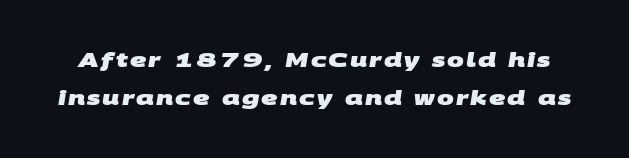
{"bold": "yes", "underline": "no", "line_spacing": "loose", "line_spacing_ratio": 1.91, "glyph_px": 20}
